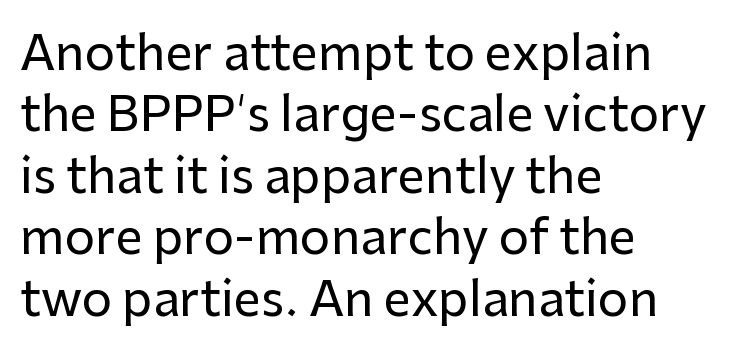
This sample uses a sans-serif face. Reading down the column, the eye jumps a familiar distance to each next line. Descender tails drop into unmarked territory. The horizontal fit of the characters is conventional and even. The paragraph has a hard left edge and a soft right edge.
